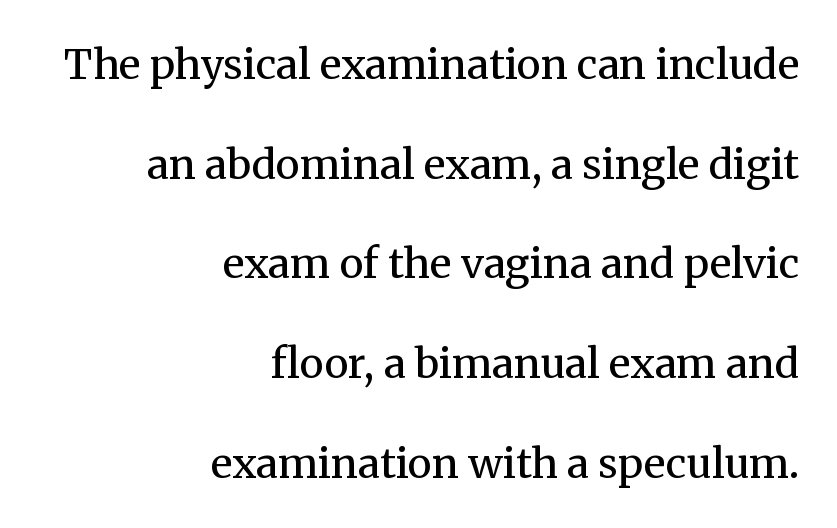
Leading: increased. A serif font was chosen for this passage. Ink coverage per letter is moderate at most. Do the characters align in a grid? No, the font is proportional. The setting favours the right margin, as signatures and pull-quotes sometimes do.
